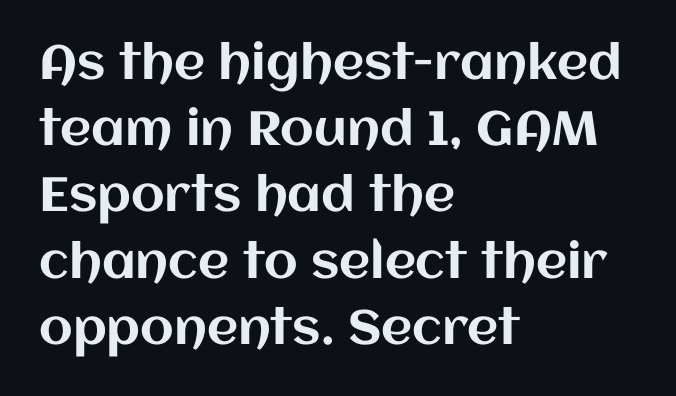
The image shows 48 px text type, upright; set left-aligned, normal line spacing (1.38x), normal letter spacing, not underlined; medium stroke contrast and a large x-height.
